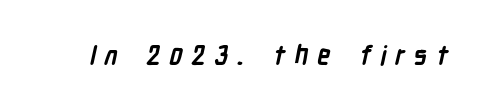
{"bold": "yes", "underline": "no", "letter_spacing": "wide", "letter_spacing_em": 0.33, "glyph_px": 26}
